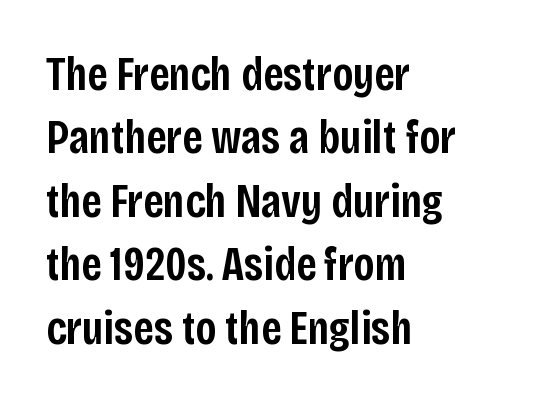
Nobody drew a line under any word here. I'd describe the lettering as semibold — firm but not a full bold. A typesetter would mark this as roman, not italic. Leftover space on each line is placed entirely after the last word. A typesetter would call this proportional, since set widths differ per character.
